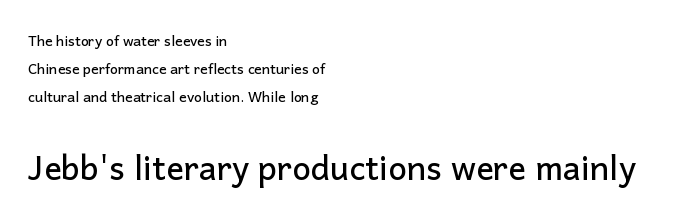
{"serif": "no", "italic": "no", "width": "normal", "stroke_contrast": "low", "x_height": "medium", "monospaced": "no", "underline": "no", "align": "left", "line_spacing": "loose", "line_spacing_ratio": 2.01, "letter_spacing": "normal", "letter_spacing_em": 0.0, "larger_block": "second", "size_ratio": 2.36, "glyph_px": 33}
